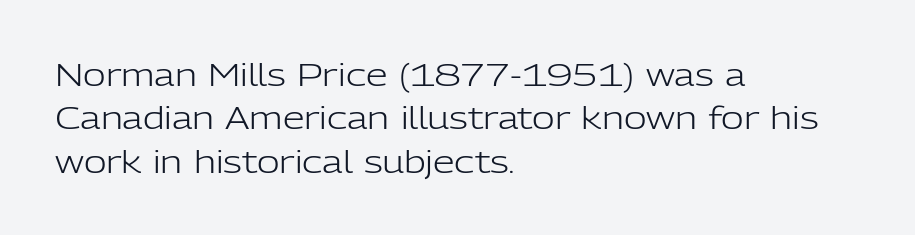
{"serif": "no", "italic": "no", "bold": "no", "weight": "light", "width": "normal", "stroke_contrast": "low", "x_height": "medium", "monospaced": "no", "underline": "no", "align": "left", "line_spacing": "normal", "line_spacing_ratio": 1.4, "letter_spacing": "normal", "letter_spacing_em": 0.0, "glyph_px": 31}
